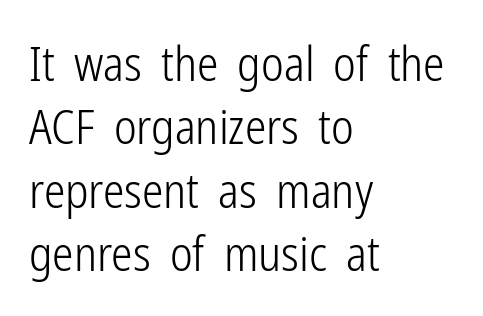
The image shows 48 px light, condensed sans-serif type, upright; set left-aligned, normal line spacing (1.32x), normal letter spacing, not underlined; low stroke contrast and a medium x-height.
